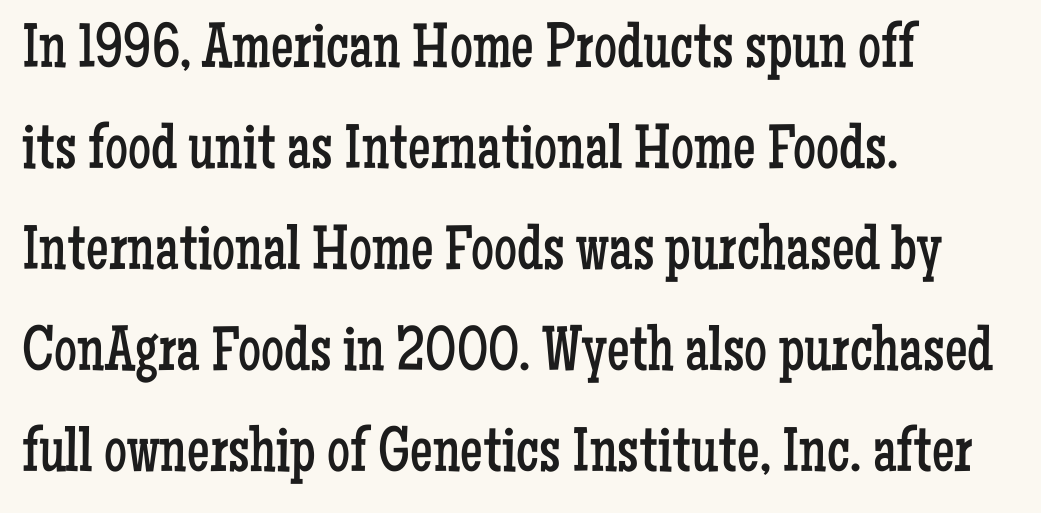
Does the leading feel generous? No, just average. A typesetter would mark this as roman, not italic. No letter is thick-stroked: the sample isn't bold. The rendering anchors every line to the left-hand side.
